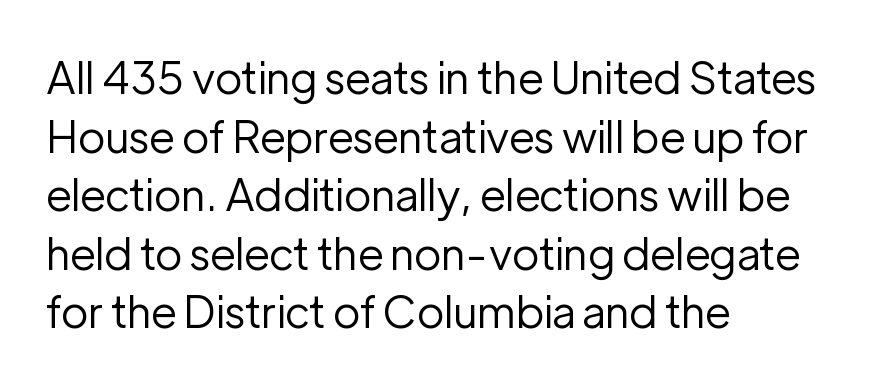
{"serif": "no", "italic": "no", "bold": "no", "weight": "regular", "width": "normal", "stroke_contrast": "low", "x_height": "medium", "monospaced": "no", "underline": "no", "align": "left", "line_spacing": "normal", "line_spacing_ratio": 1.33, "letter_spacing": "normal", "letter_spacing_em": 0.0, "glyph_px": 44}
